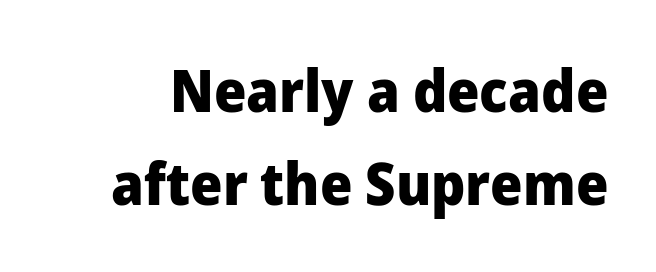
{"serif": "no", "italic": "no", "bold": "yes", "weight": "heavy", "width": "normal", "stroke_contrast": "low", "x_height": "medium", "monospaced": "no", "underline": "no", "line_spacing": "normal", "line_spacing_ratio": 1.58, "letter_spacing": "normal", "letter_spacing_em": 0.0, "glyph_px": 59}
